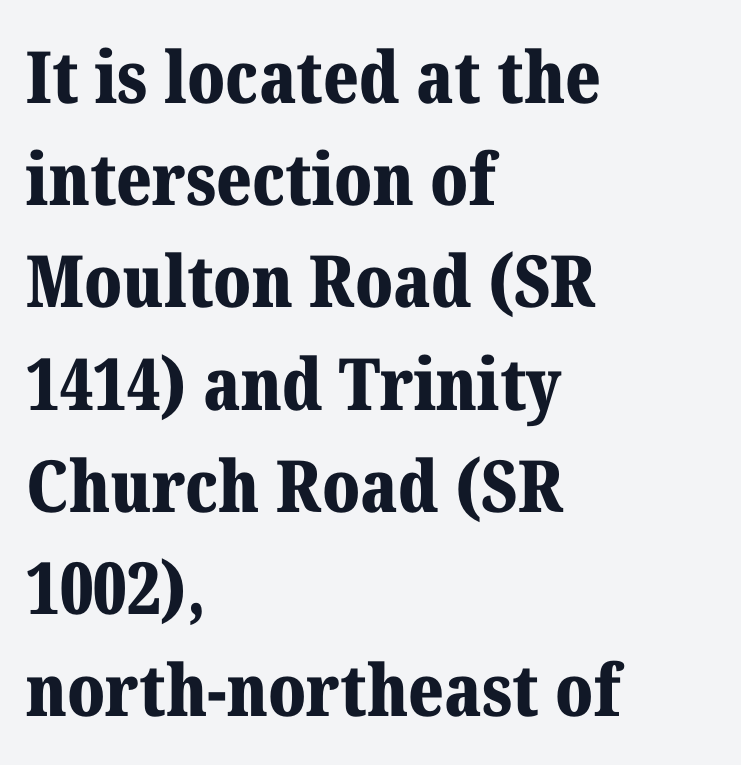
Compared with a centered layout, this one pins lines to the left instead. This block has exactly the height ordinary leading produces. Every character sits straight up, as roman type does. Looks like regular typesetting: each glyph gets only the width it needs. Decoration check: the copy has no underline.
